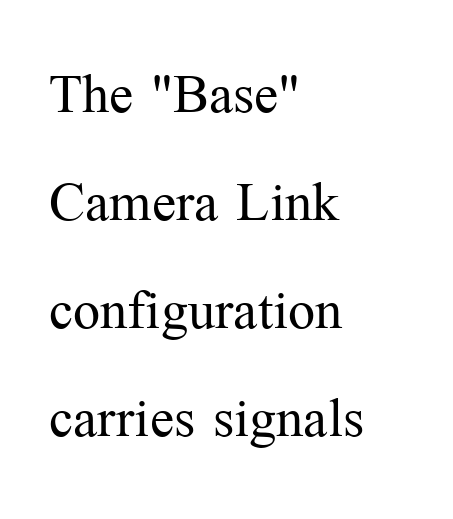
The image shows 72 px light serif type, upright; set left-aligned, normal line spacing (1.5x), normal letter spacing, not underlined; medium stroke contrast and a medium x-height.
